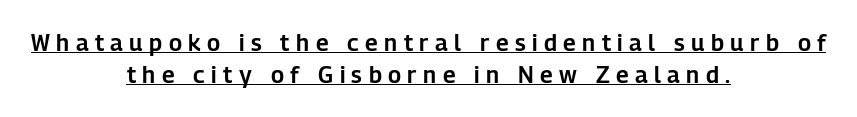
Q: Is the text italic (slanted)? A: No, it is upright.
Q: Is the text underlined? A: Yes.
Q: How is the paragraph aligned? A: Centered.
Q: Is the spacing between letters normal or unusually wide? A: Unusually wide.
Q: Is the spacing between lines tight, normal or loose? A: Normal.
